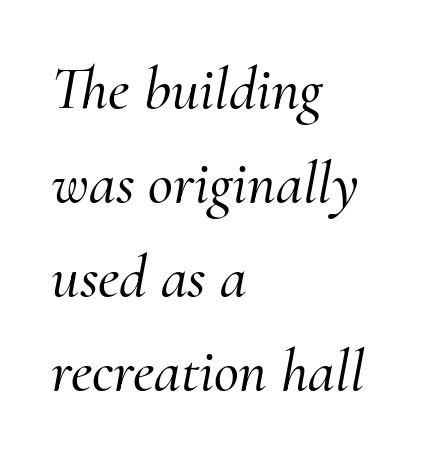
{"serif": "yes", "italic": "yes", "lean": "right", "slant_degrees": 10, "width": "normal", "stroke_contrast": "medium", "x_height": "small", "monospaced": "no", "underline": "no", "align": "left", "line_spacing": "normal", "line_spacing_ratio": 1.54, "letter_spacing": "normal", "letter_spacing_em": 0.0, "glyph_px": 61}
